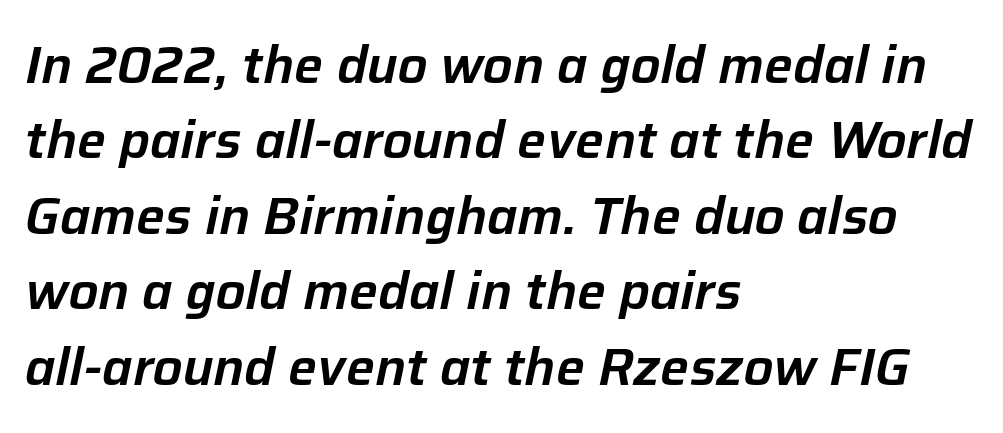
{"italic": "yes", "lean": "right", "slant_degrees": 12, "width": "normal", "stroke_contrast": "low", "x_height": "medium", "monospaced": "no", "underline": "no", "align": "left", "line_spacing": "normal", "line_spacing_ratio": 1.48, "letter_spacing": "normal", "letter_spacing_em": 0.0, "glyph_px": 51}
